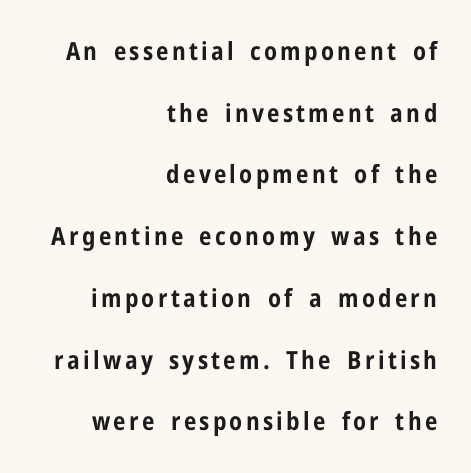
Regarding leading, the lines here are spaced well apart. This is the regular roman posture of the typeface. Any mark beneath the type? The region is blank. Line ends are locked; line starts wander. In terms of weight, the rendering is a true, heavy bold.
